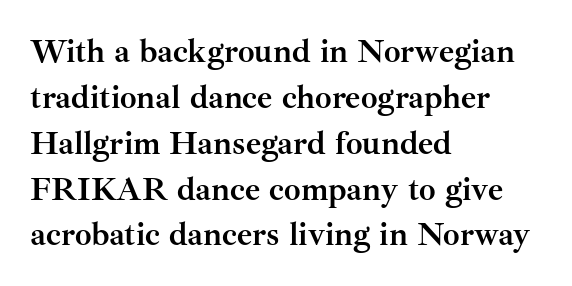
Q: Is the text bold? A: Yes.
Q: Is the text italic (slanted)? A: No, it is upright.
Q: Is the typeface a serif or a sans-serif typeface? A: Serif.
Q: Is the text underlined? A: No.
Q: How is the paragraph aligned? A: Left-aligned.
Q: Is the spacing between letters normal or unusually wide? A: Normal.
Q: Is the spacing between lines tight, normal or loose? A: Normal.
Q: Width (condensed, normal, or wide)? A: Normal.
Q: Stroke contrast? A: Medium.
Q: x-height? A: Small.
Q: Monospaced? A: No.
